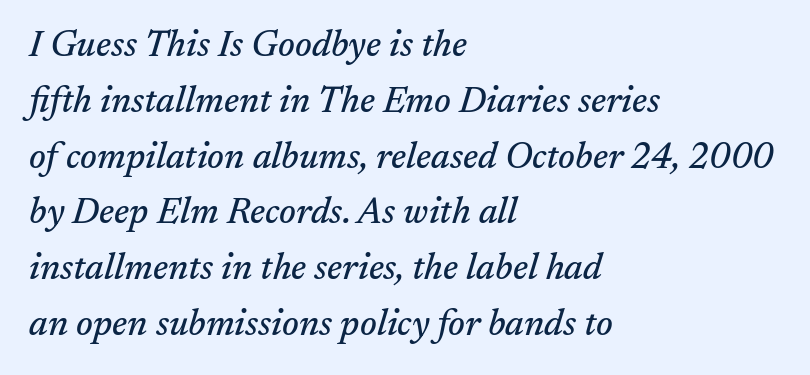
Q: Is the text italic (slanted)? A: Yes, it leans right by about 17 degrees.
Q: Is the typeface a serif or a sans-serif typeface? A: Serif.
Q: Is the text underlined? A: No.
Q: How is the paragraph aligned? A: Left-aligned.
Q: Is the spacing between letters normal or unusually wide? A: Normal.
Q: Is the spacing between lines tight, normal or loose? A: Normal.
Q: Width (condensed, normal, or wide)? A: Normal.
Q: Stroke contrast? A: Medium.
Q: x-height? A: Medium.
Q: Monospaced? A: No.
